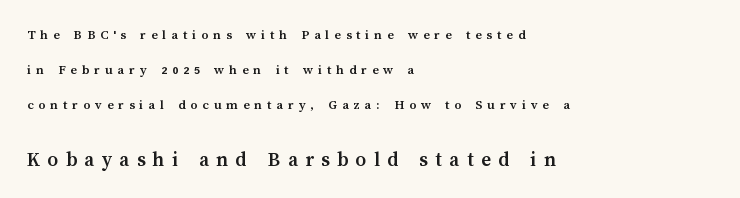
Q: Is the text bold? A: Yes.
Q: Is the text italic (slanted)? A: No, it is upright.
Q: Is the text underlined? A: No.
Q: How is the paragraph aligned? A: Left-aligned.
Q: Is the spacing between letters normal or unusually wide? A: Unusually wide.
Q: Is the spacing between lines tight, normal or loose? A: Loose.
Q: Which block of text is set in a larger size, the first (top) or the second (bottom)? A: The second (bottom) one.
